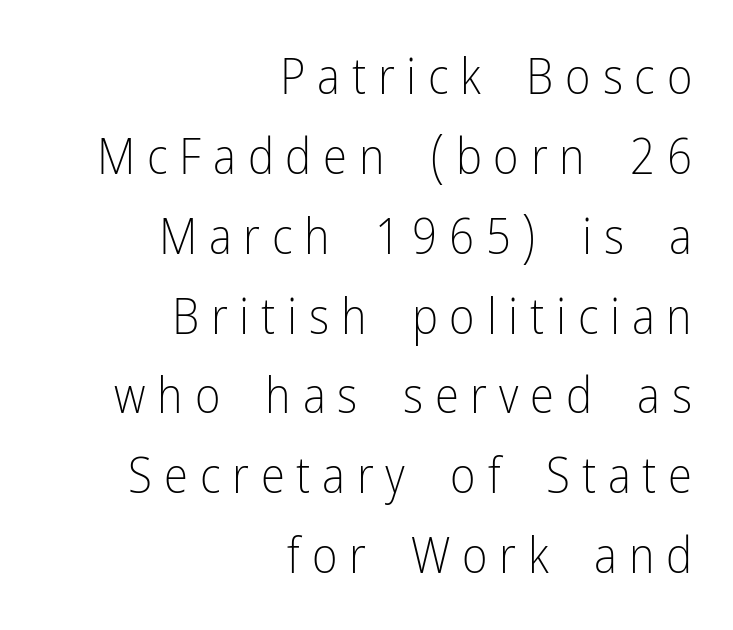
Caption: expanded tracking, letters set apart. In CSS terms this would be text-align: right. Typographically, this falls in the sans-serif category. Only glyphs here, with clear space below each row. Note the varied advance widths — an 'i' is clearly narrower than an 'm'. Quick note: not italic, upright.
